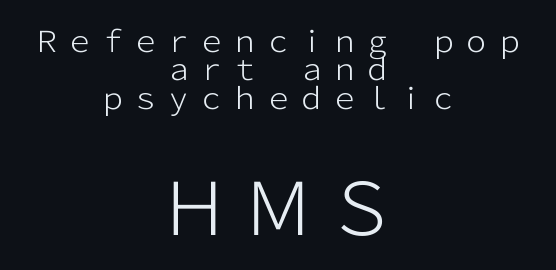
Q: Is the text bold? A: No.
Q: Is the text italic (slanted)? A: No, it is upright.
Q: Is the typeface a serif or a sans-serif typeface? A: Sans-serif.
Q: Is the text underlined? A: No.
Q: How is the paragraph aligned? A: Centered.
Q: Is the spacing between lines tight, normal or loose? A: Tight.
Q: Which block of text is set in a larger size, the first (top) or the second (bottom)? A: The second (bottom) one.
Q: Width (condensed, normal, or wide)? A: Normal.
Q: Stroke contrast? A: Low.
Q: x-height? A: Medium.
Q: Monospaced? A: No.
